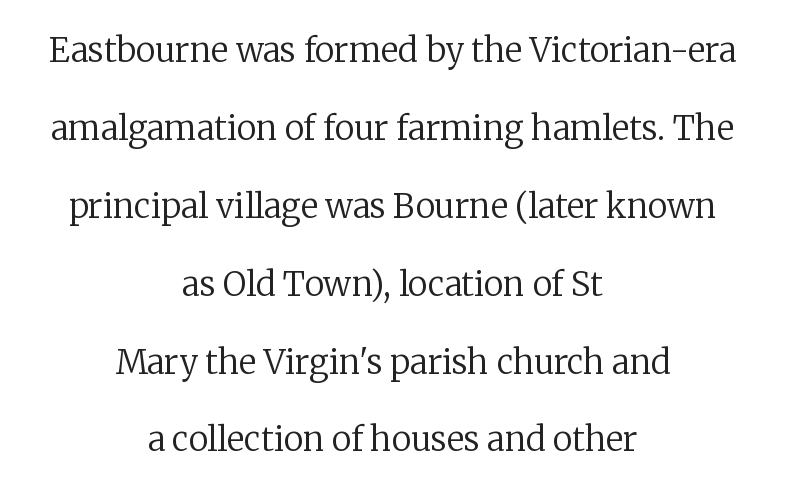
Q: Is the text bold? A: No.
Q: Is the text italic (slanted)? A: No, it is upright.
Q: Is the typeface a serif or a sans-serif typeface? A: Serif.
Q: Is the text underlined? A: No.
Q: How is the paragraph aligned? A: Centered.
Q: Is the spacing between letters normal or unusually wide? A: Normal.
Q: Is the spacing between lines tight, normal or loose? A: Loose.
Q: Width (condensed, normal, or wide)? A: Normal.
Q: Stroke contrast? A: Low.
Q: x-height? A: Medium.
Q: Monospaced? A: No.
